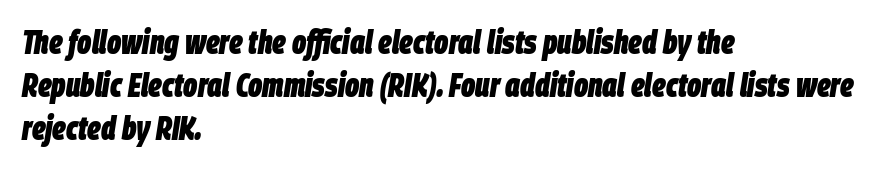
Q: Is the text bold? A: Yes.
Q: Is the text italic (slanted)? A: Yes, it leans right by about 9 degrees.
Q: Is the text underlined? A: No.
Q: How is the paragraph aligned? A: Left-aligned.
Q: Is the spacing between letters normal or unusually wide? A: Normal.
Q: Is the spacing between lines tight, normal or loose? A: Normal.
Q: Width (condensed, normal, or wide)? A: Condensed.
Q: Stroke contrast? A: Low.
Q: x-height? A: Large.
Q: Monospaced? A: No.
